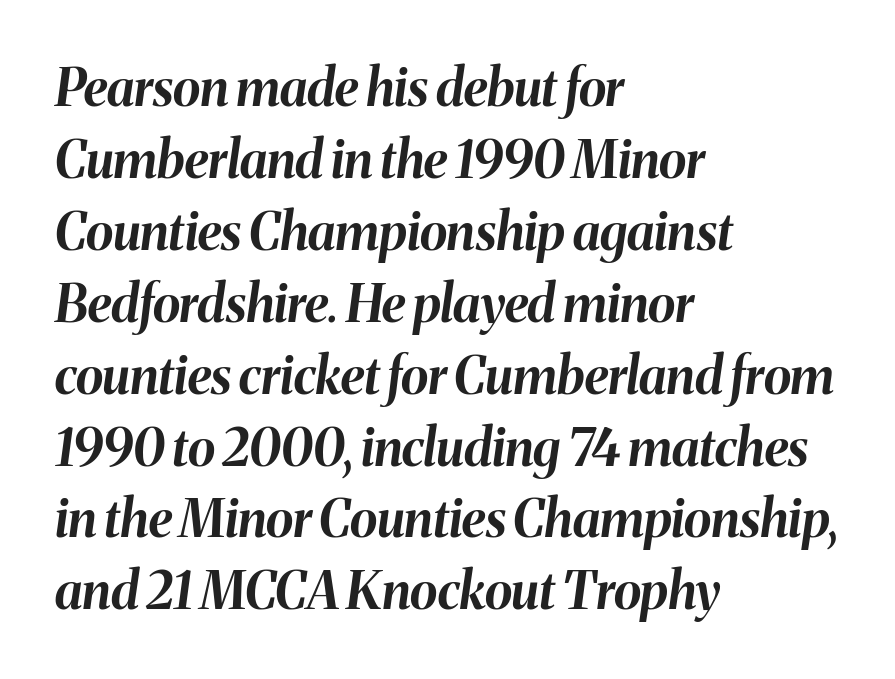
The image shows 51 px bold type, italic (leaning right); set left-aligned, normal line spacing (1.41x), normal letter spacing, not underlined; medium stroke contrast and a medium x-height.
